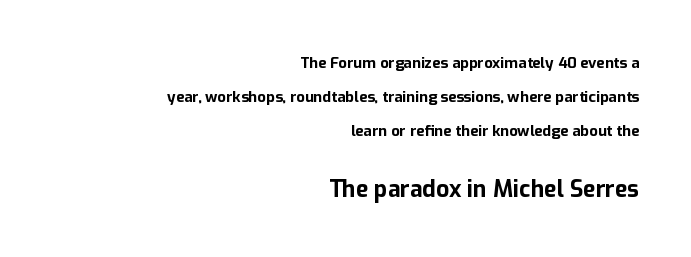
{"italic": "no", "bold": "yes", "underline": "no", "align": "right", "line_spacing": "loose", "line_spacing_ratio": 2.27, "letter_spacing": "normal", "letter_spacing_em": 0.0, "larger_block": "second", "size_ratio": 1.53, "glyph_px": 23}
